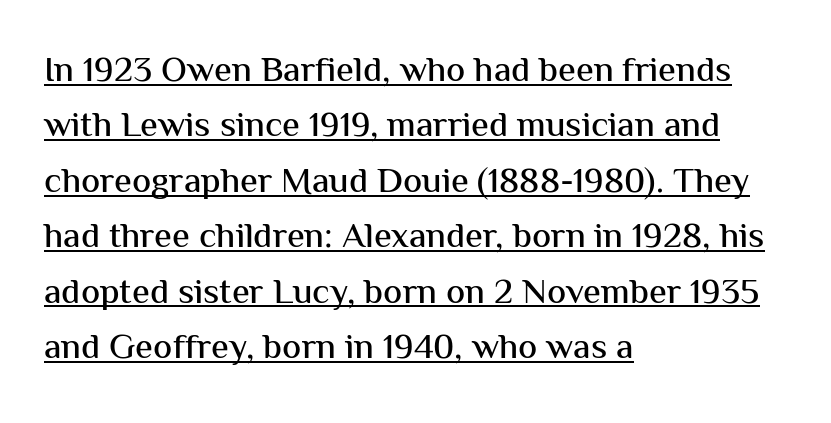
Q: Is the text italic (slanted)? A: No, it is upright.
Q: Is the typeface a serif or a sans-serif typeface? A: Sans-serif.
Q: Is the text underlined? A: Yes.
Q: How is the paragraph aligned? A: Left-aligned.
Q: Is the spacing between letters normal or unusually wide? A: Normal.
Q: Is the spacing between lines tight, normal or loose? A: Normal.
Q: Width (condensed, normal, or wide)? A: Normal.
Q: Stroke contrast? A: Medium.
Q: x-height? A: Medium.
Q: Monospaced? A: No.
